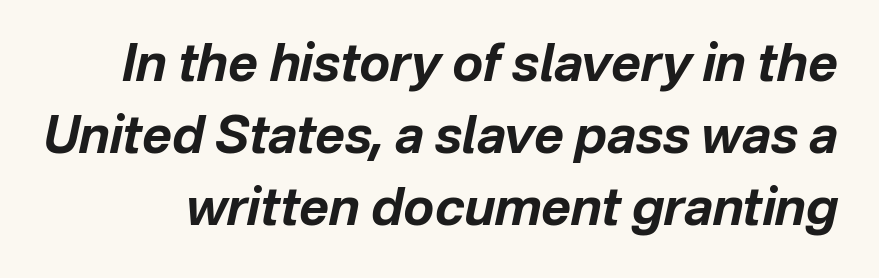
The passage shown is typed in a proportional face where columns would drift. Notice how descenders clear the ascenders below comfortably — that's standard leading. Honestly, the letter spacing is just normal — you wouldn't notice it. Every letter is thick-stroked: bold, no question.
